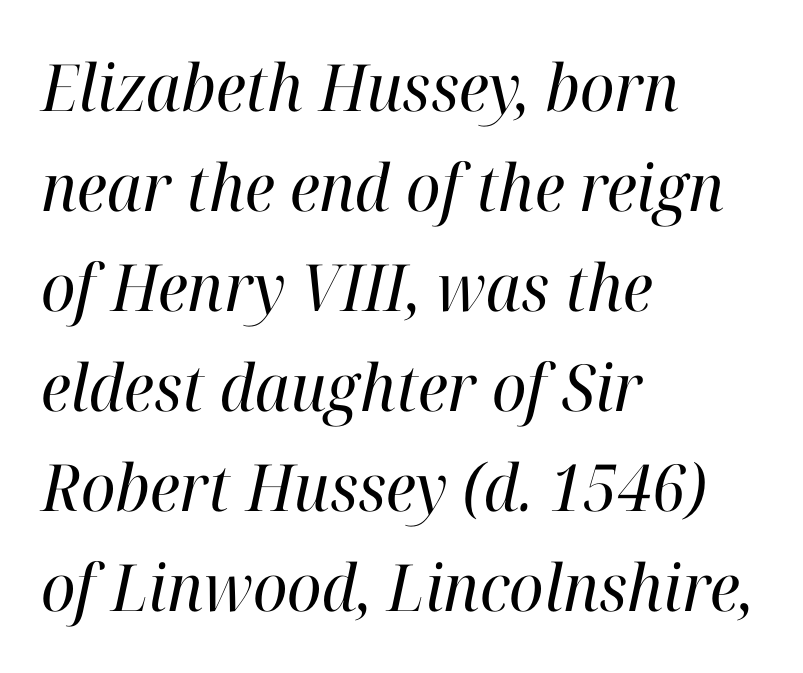
Q: Is the text bold? A: No.
Q: Is the text italic (slanted)? A: Yes, it leans right by about 12 degrees.
Q: Is the typeface a serif or a sans-serif typeface? A: Serif.
Q: Is the text underlined? A: No.
Q: How is the paragraph aligned? A: Left-aligned.
Q: Is the spacing between letters normal or unusually wide? A: Normal.
Q: Is the spacing between lines tight, normal or loose? A: Normal.
Q: Width (condensed, normal, or wide)? A: Normal.
Q: Stroke contrast? A: High.
Q: x-height? A: Medium.
Q: Monospaced? A: No.
